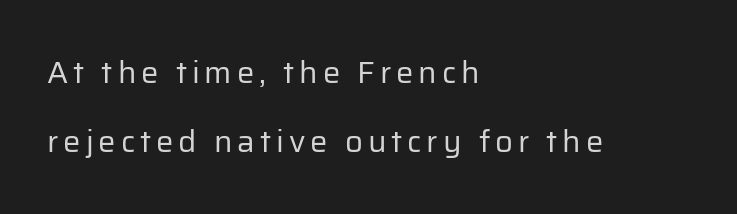
The image shows 31 px regular-weight sans-serif type, upright; set left-aligned, loose line spacing (2.24x), not underlined; low stroke contrast and a medium x-height.
